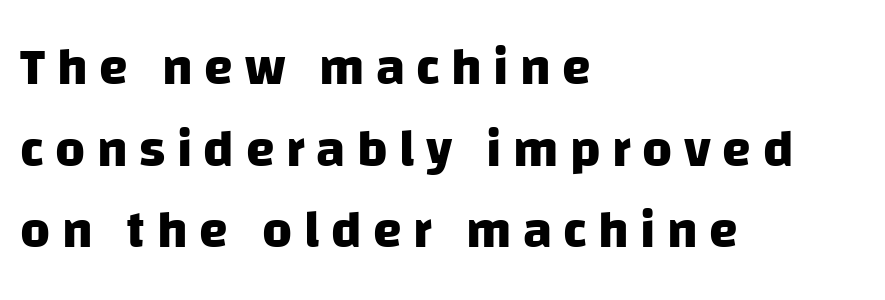
{"serif": "no", "bold": "yes", "weight": "heavy", "width": "normal", "stroke_contrast": "low", "x_height": "large", "monospaced": "no", "underline": "no", "align": "left", "line_spacing": "normal", "line_spacing_ratio": 1.57, "letter_spacing": "wide", "letter_spacing_em": 0.22, "glyph_px": 52}
